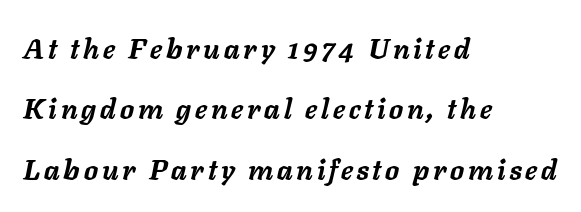
{"italic": "yes", "lean": "right", "slant_degrees": 11, "bold": "yes", "weight": "semibold", "width": "normal", "stroke_contrast": "low", "x_height": "medium", "monospaced": "no", "underline": "no", "align": "left", "line_spacing": "loose", "line_spacing_ratio": 2.16, "glyph_px": 28}
